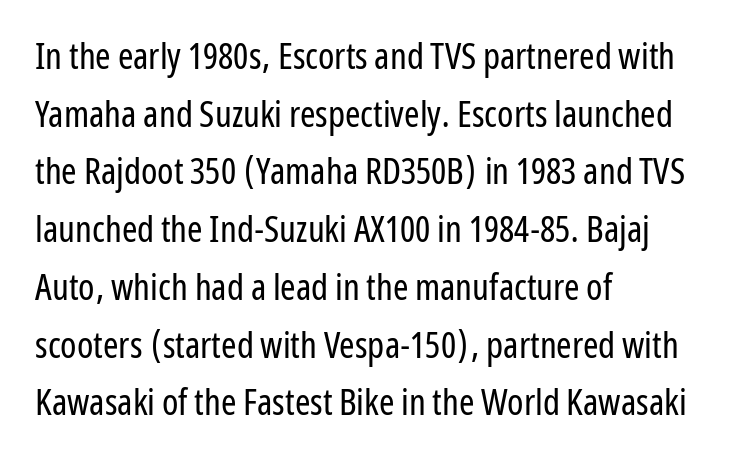
The image shows 37 px regular-weight, condensed sans-serif type, upright; set left-aligned, normal line spacing (1.56x), normal letter spacing, not underlined; low stroke contrast and a medium x-height.
